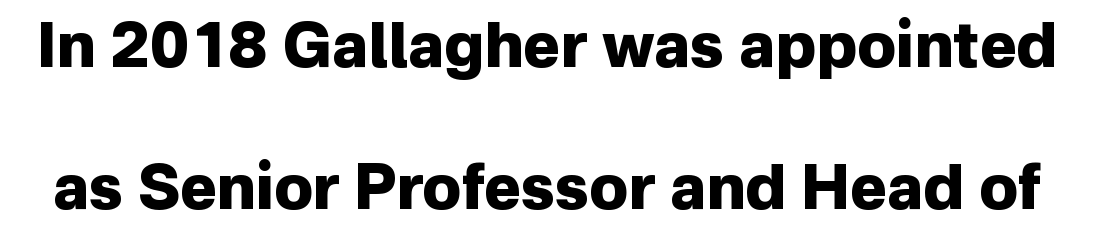
{"serif": "no", "italic": "no", "bold": "yes", "weight": "heavy", "width": "normal", "stroke_contrast": "low", "x_height": "medium", "monospaced": "no", "underline": "no", "line_spacing": "loose", "line_spacing_ratio": 2.29, "letter_spacing": "normal", "letter_spacing_em": 0.0, "glyph_px": 62}
